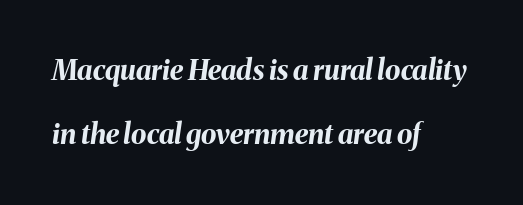
{"italic": "yes", "lean": "right", "slant_degrees": 8, "bold": "yes", "weight": "bold", "width": "normal", "stroke_contrast": "medium", "x_height": "medium", "monospaced": "no", "underline": "no", "align": "left", "line_spacing": "loose", "line_spacing_ratio": 2.3, "letter_spacing": "normal", "letter_spacing_em": 0.0, "glyph_px": 28}
